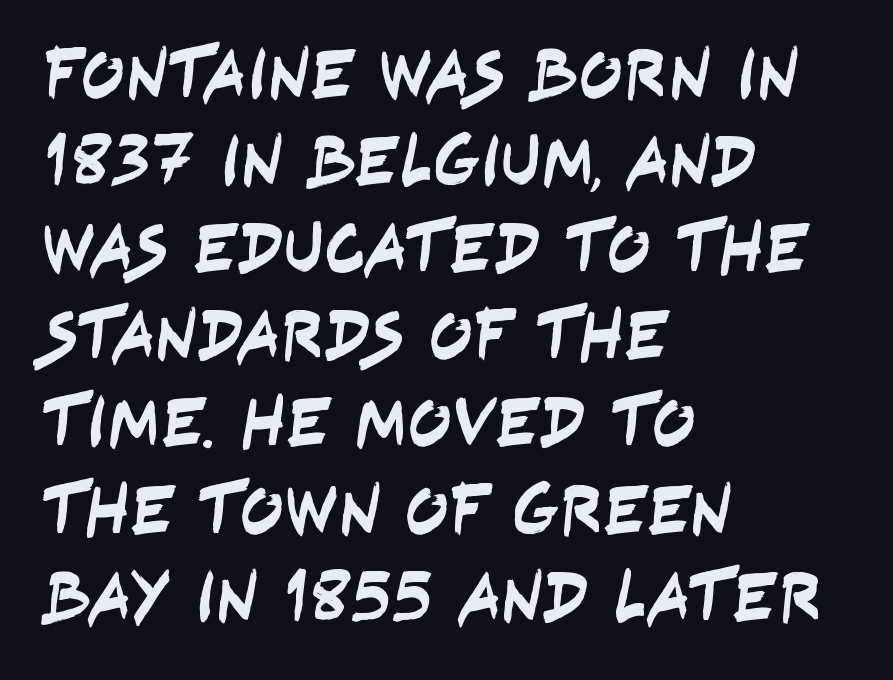
The image shows 72 px condensed sans-serif type; set left-aligned, line spacing 1.21x, normal letter spacing, not underlined; low stroke contrast and a large x-height.
